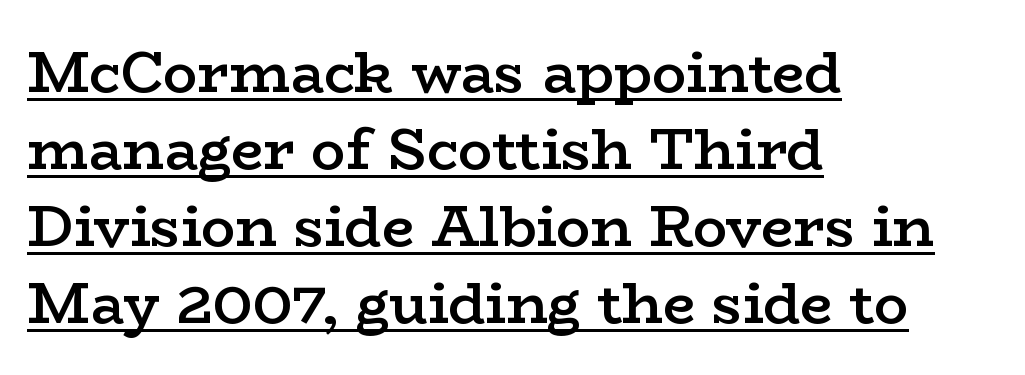
{"serif": "yes", "italic": "no", "bold": "semi", "weight": "semibold", "width": "wide", "stroke_contrast": "low", "x_height": "medium", "monospaced": "no", "underline": "yes", "align": "left", "line_spacing": "normal", "line_spacing_ratio": 1.35, "letter_spacing": "normal", "letter_spacing_em": 0.0, "glyph_px": 57}
